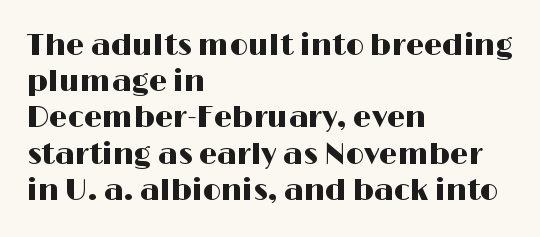
Q: Is the text italic (slanted)? A: No, it is upright.
Q: Is the typeface a serif or a sans-serif typeface? A: Sans-serif.
Q: Is the text underlined? A: No.
Q: How is the paragraph aligned? A: Left-aligned.
Q: Is the spacing between letters normal or unusually wide? A: Normal.
Q: Is the spacing between lines tight, normal or loose? A: Normal.
Q: Width (condensed, normal, or wide)? A: Wide.
Q: Stroke contrast? A: High.
Q: x-height? A: Medium.
Q: Monospaced? A: No.
